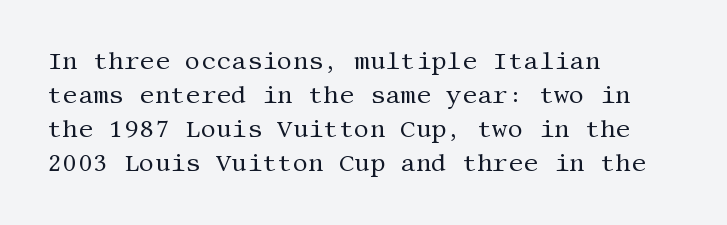
Just letters on the line, the space beneath them empty. The lines sit at an ordinary, default distance from one another. Reading down the block, your eye returns to a fixed left position each line. Think standard paragraph weight, or any step lighter than that.
